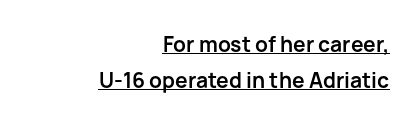
Q: Is the text bold? A: Yes.
Q: Is the text italic (slanted)? A: No, it is upright.
Q: Is the text underlined? A: Yes.
Q: How is the paragraph aligned? A: Right-aligned.
Q: Is the spacing between letters normal or unusually wide? A: Normal.
